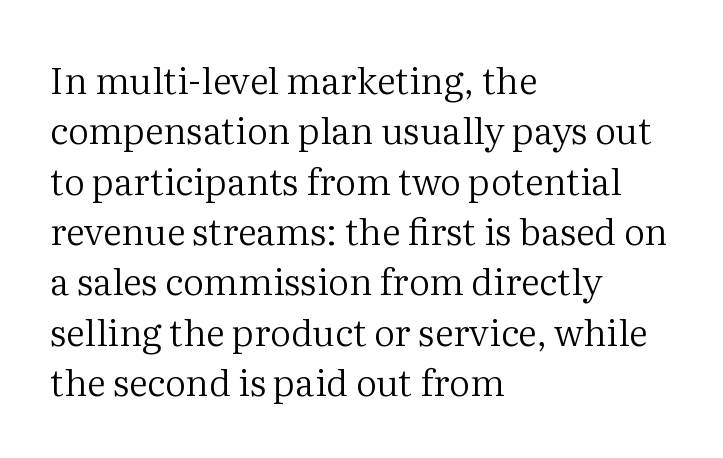
The image shows 37 px regular-weight serif type, upright; set left-aligned, normal line spacing (1.36x), normal letter spacing, not underlined; medium stroke contrast and a medium x-height.
